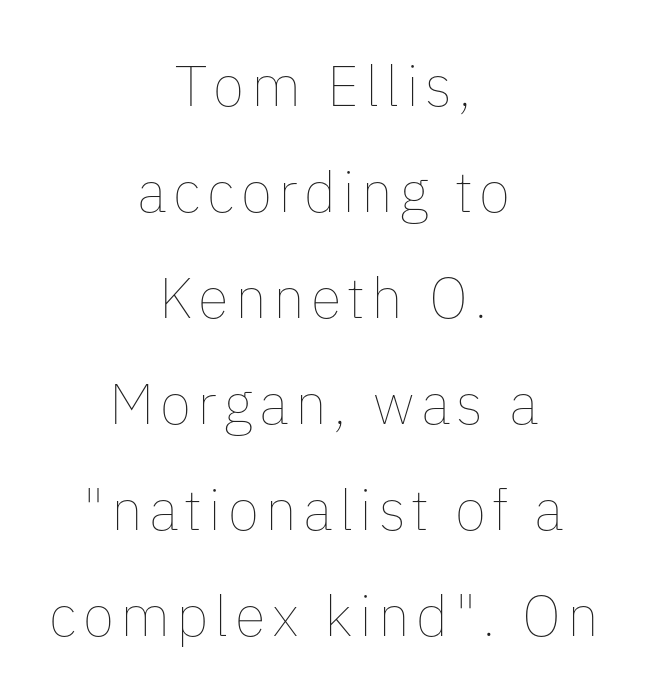
The image shows 57 px thin type, upright; set centered, line spacing 1.86x, not underlined; low stroke contrast and a medium x-height.
